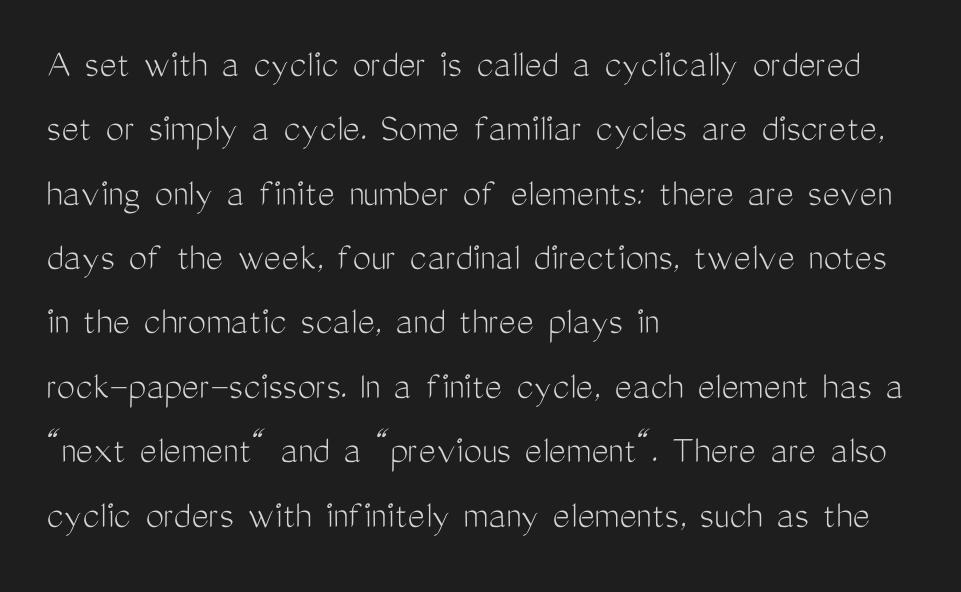
Q: Is the text bold? A: No.
Q: Is the text italic (slanted)? A: No, it is upright.
Q: Is the typeface a serif or a sans-serif typeface? A: Sans-serif.
Q: Is the text underlined? A: No.
Q: How is the paragraph aligned? A: Left-aligned.
Q: Is the spacing between letters normal or unusually wide? A: Normal.
Q: Is the spacing between lines tight, normal or loose? A: Normal.
Q: Width (condensed, normal, or wide)? A: Condensed.
Q: Stroke contrast? A: Medium.
Q: x-height? A: Medium.
Q: Monospaced? A: No.
